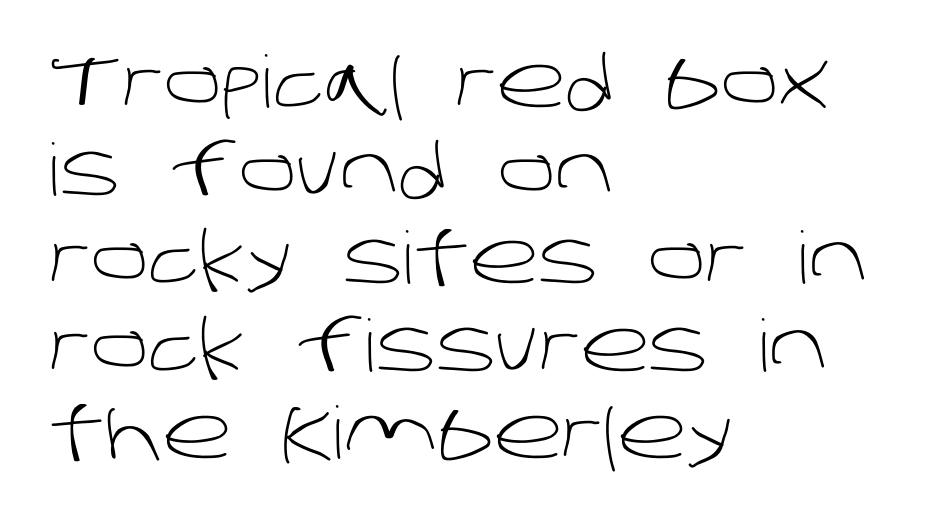
{"serif": "no", "bold": "no", "weight": "light", "width": "normal", "stroke_contrast": "low", "x_height": "large", "monospaced": "no", "underline": "no", "align": "left", "line_spacing_ratio": 1.22, "letter_spacing": "normal", "letter_spacing_em": 0.0, "glyph_px": 72}
